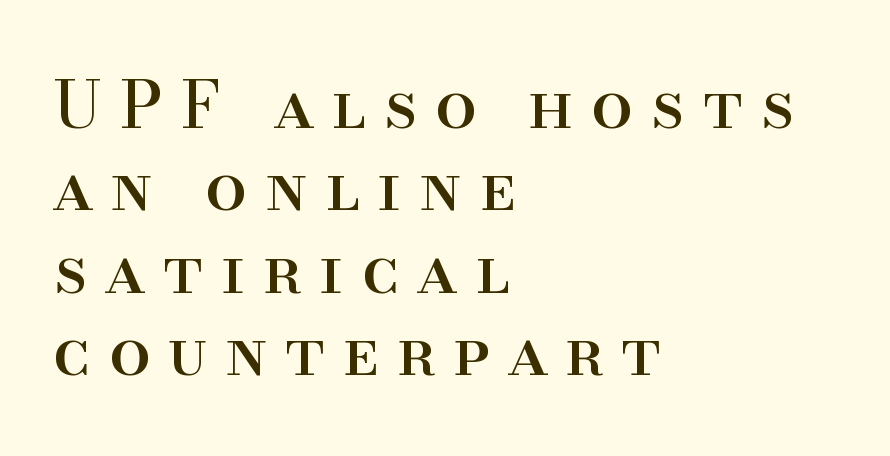
Horizontally, the lines are justified to the leading edge only. Each word looks stretched out because of the extra space between its letters. Quick note: underline off. You can tell from the footed stems that serif type was used. No italicization has been applied; the sample stays upright. Vertical spacing — default.
